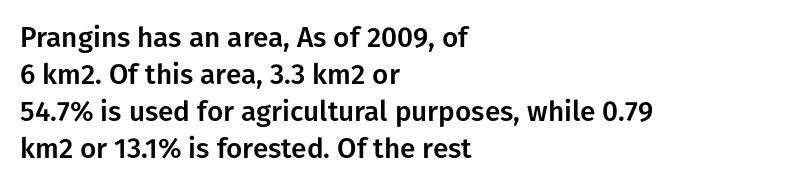
{"serif": "no", "italic": "no", "width": "normal", "stroke_contrast": "low", "x_height": "medium", "monospaced": "no", "underline": "no", "align": "left", "line_spacing": "normal", "line_spacing_ratio": 1.32, "letter_spacing": "normal", "letter_spacing_em": 0.0, "glyph_px": 28}
